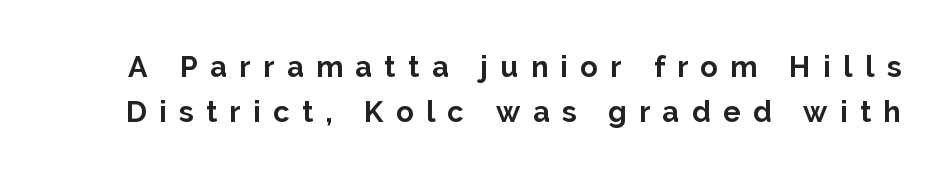
The image shows 29 px bold sans-serif type, upright; set normal line spacing (1.56x), unusually wide letter spacing (+0.43 em), not underlined; low stroke contrast and a medium x-height.
